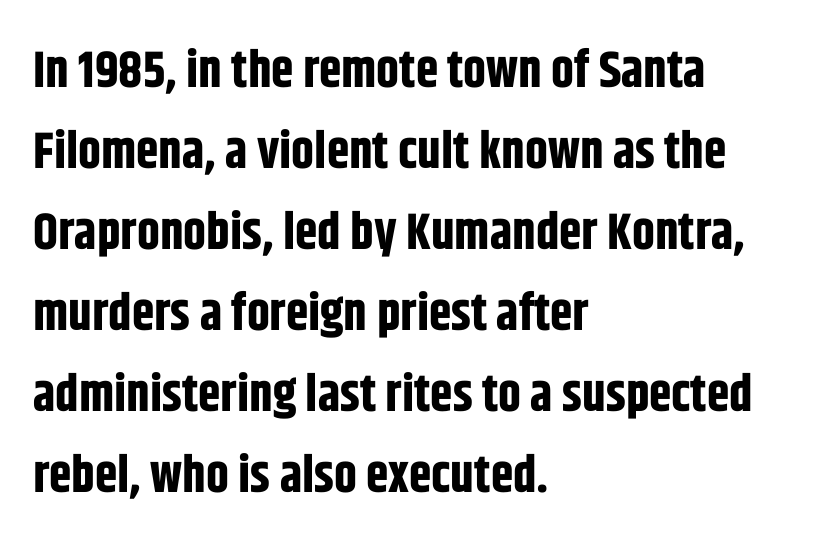
The image shows 51 px bold, condensed sans-serif type, upright; set left-aligned, normal line spacing (1.59x), normal letter spacing, not underlined; low stroke contrast and a large x-height.
